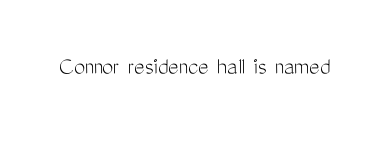
Q: Is the text bold? A: No.
Q: Is the text italic (slanted)? A: No, it is upright.
Q: Is the text underlined? A: No.
Q: Is the spacing between letters normal or unusually wide? A: Normal.
